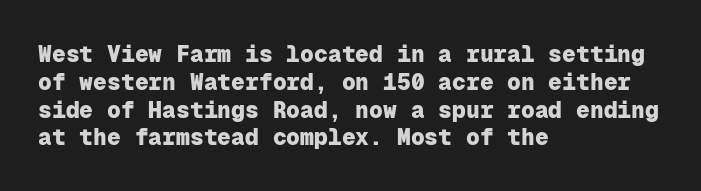
Q: Is the text bold? A: Yes.
Q: Is the text italic (slanted)? A: No, it is upright.
Q: Is the text underlined? A: No.
Q: How is the paragraph aligned? A: Left-aligned.
Q: Is the spacing between letters normal or unusually wide? A: Normal.
